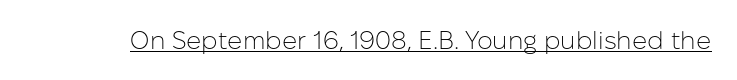
The image shows 25 px text type, upright; set normal letter spacing, underlined.
